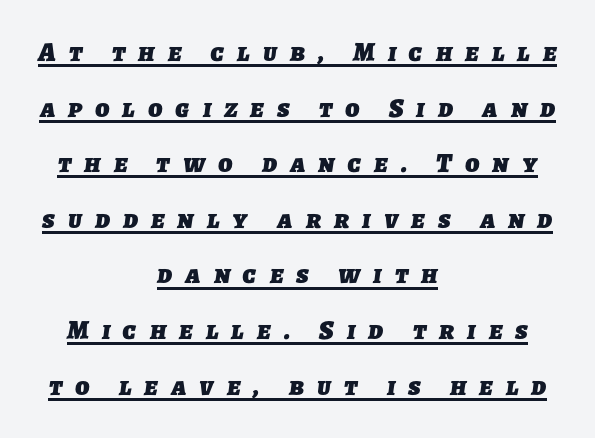
The image shows 27 px bold type; set centered, loose line spacing (2.06x), unusually wide letter spacing (+0.48 em), underlined.
